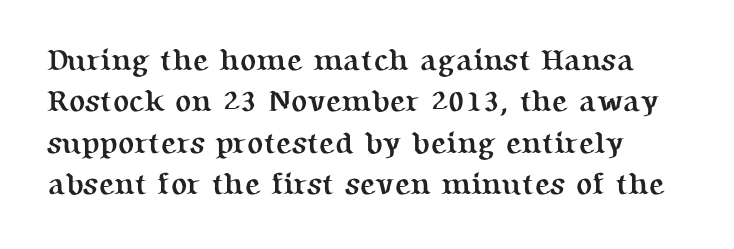
Glance below the letters and you will spot only blank space. Every character sits straight up, as roman type does. Thick stems and heavy bowls — unmistakably bold. The passage shown is typed in a proportional face where columns would drift. In terms of letterform style, serifs are clearly present. Regarding leading, the lines here are spaced in the standard way.
